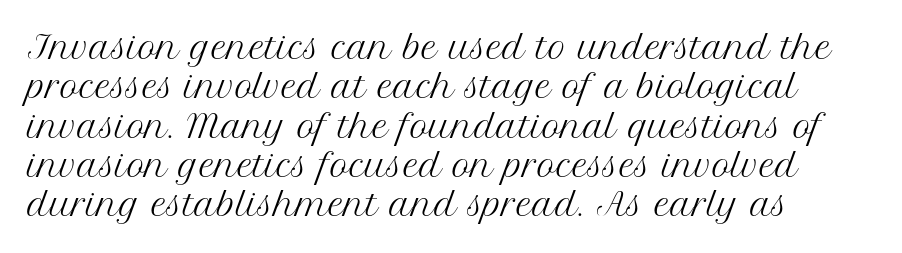
Q: Is the text bold? A: No.
Q: Is the text italic (slanted)? A: Yes.
Q: Is the typeface a serif or a sans-serif typeface? A: Serif.
Q: Is the text underlined? A: No.
Q: How is the paragraph aligned? A: Left-aligned.
Q: Is the spacing between letters normal or unusually wide? A: Normal.
Q: Is the spacing between lines tight, normal or loose? A: Normal.
Q: Width (condensed, normal, or wide)? A: Normal.
Q: Stroke contrast? A: Medium.
Q: x-height? A: Medium.
Q: Monospaced? A: No.
